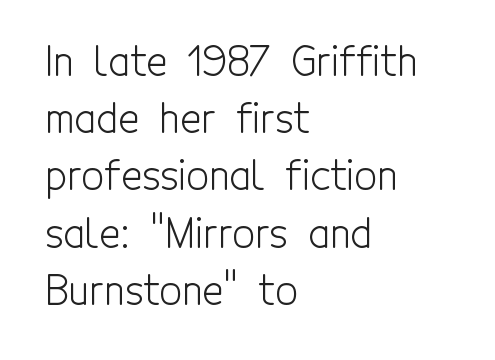
Q: Is the text bold? A: No.
Q: Is the text italic (slanted)? A: No, it is upright.
Q: Is the typeface a serif or a sans-serif typeface? A: Sans-serif.
Q: Is the text underlined? A: No.
Q: How is the paragraph aligned? A: Left-aligned.
Q: Is the spacing between letters normal or unusually wide? A: Normal.
Q: Is the spacing between lines tight, normal or loose? A: Normal.
Q: Width (condensed, normal, or wide)? A: Condensed.
Q: x-height? A: Medium.
Q: Monospaced? A: No.
